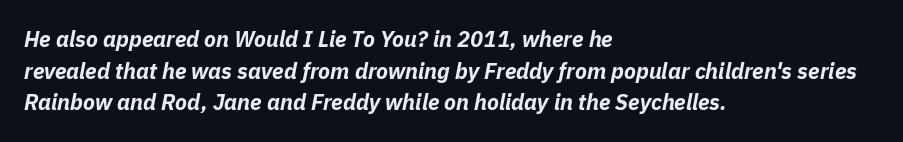
The image shows 22 px bold type, italic (leaning right); set left-aligned, normal line spacing (1.44x), normal letter spacing, not underlined.
